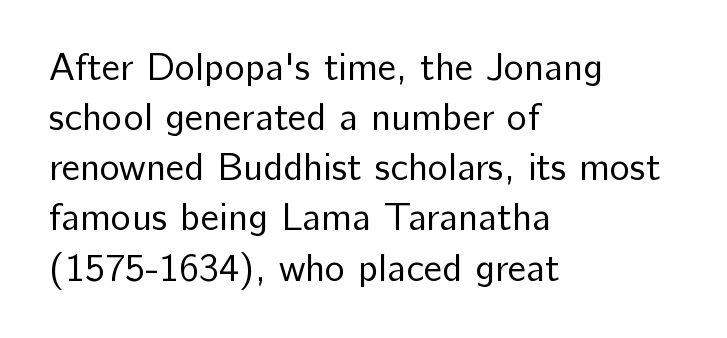
{"serif": "no", "italic": "no", "bold": "no", "weight": "regular", "width": "normal", "stroke_contrast": "low", "x_height": "medium", "monospaced": "no", "underline": "no", "align": "left", "line_spacing": "normal", "line_spacing_ratio": 1.32, "letter_spacing": "normal", "letter_spacing_em": 0.0, "glyph_px": 38}
